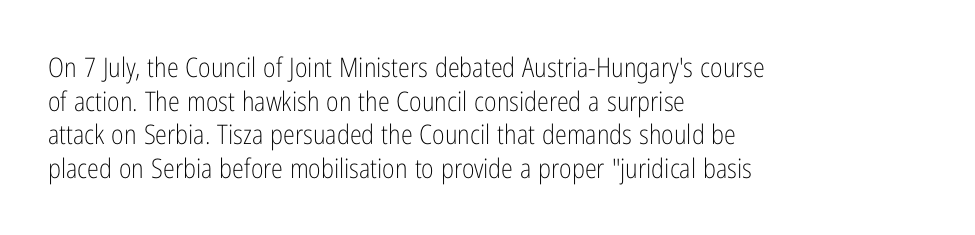
Whoever set this chose a conventional vertical rhythm. Each stroke keeps to a modest, everyday thickness or less. Is there any slant? The stems are plumb. Any mark beneath the type? The region is blank. Horizontal alignment here is leftward, the default for most running prose.
